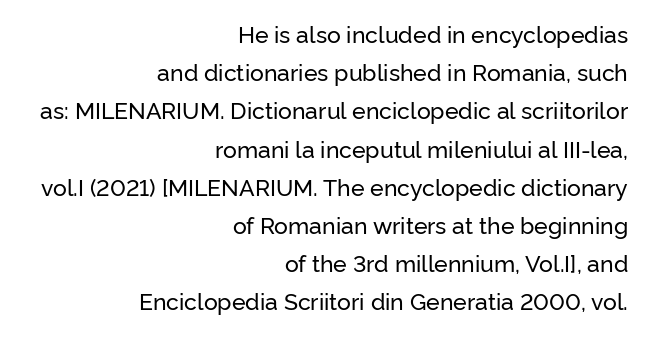
Q: Is the text italic (slanted)? A: No, it is upright.
Q: Is the text underlined? A: No.
Q: How is the paragraph aligned? A: Right-aligned.
Q: Is the spacing between letters normal or unusually wide? A: Normal.
Q: Is the spacing between lines tight, normal or loose? A: Normal.
